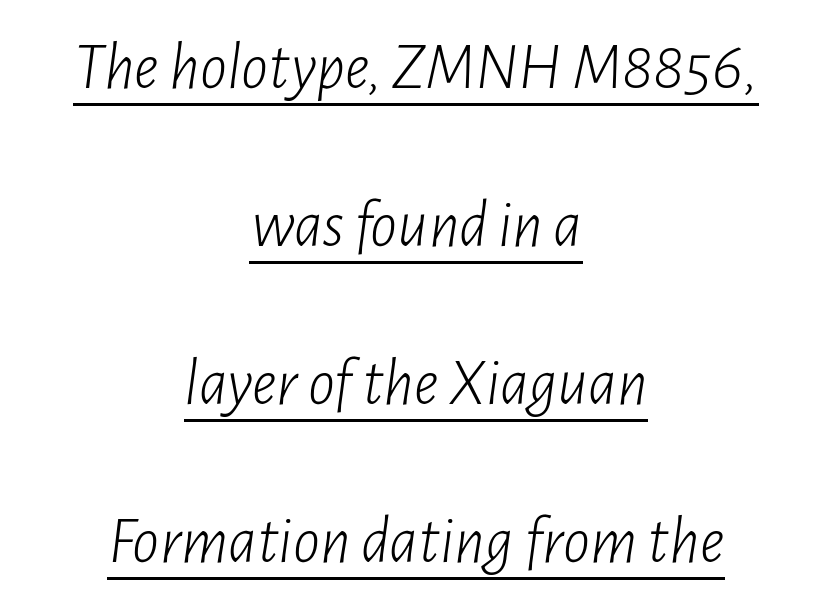
The image shows 67 px light, condensed type, italic (leaning right); set centered, loose line spacing (2.36x), normal letter spacing, underlined; low stroke contrast and a medium x-height.
